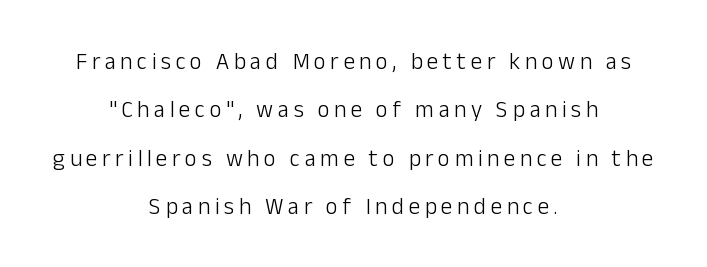
The image shows 23 px text type, upright; set centered, loose line spacing (2.1x), unusually wide letter spacing (+0.2 em), not underlined.
